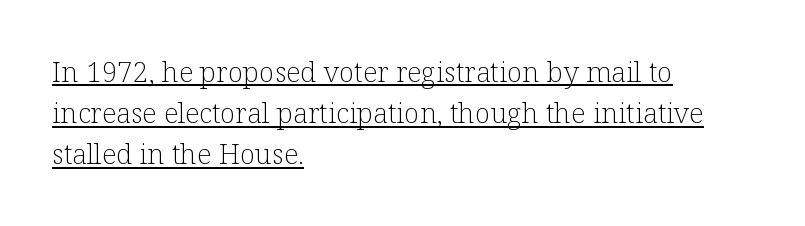
Q: Is the text bold? A: No.
Q: Is the text italic (slanted)? A: No, it is upright.
Q: Is the typeface a serif or a sans-serif typeface? A: Serif.
Q: Is the text underlined? A: Yes.
Q: How is the paragraph aligned? A: Left-aligned.
Q: Is the spacing between letters normal or unusually wide? A: Normal.
Q: Is the spacing between lines tight, normal or loose? A: Normal.
Q: Width (condensed, normal, or wide)? A: Normal.
Q: Stroke contrast? A: Low.
Q: x-height? A: Medium.
Q: Monospaced? A: No.
